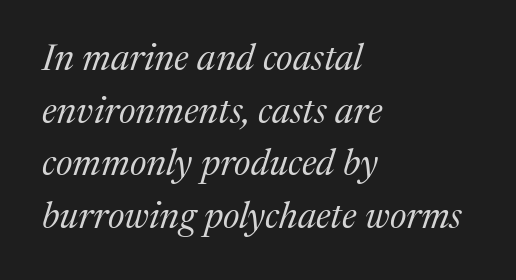
Q: Is the text bold? A: No.
Q: Is the text italic (slanted)? A: Yes, it leans right by about 17 degrees.
Q: Is the typeface a serif or a sans-serif typeface? A: Serif.
Q: Is the text underlined? A: No.
Q: How is the paragraph aligned? A: Left-aligned.
Q: Is the spacing between letters normal or unusually wide? A: Normal.
Q: Is the spacing between lines tight, normal or loose? A: Normal.
Q: Width (condensed, normal, or wide)? A: Normal.
Q: Stroke contrast? A: Medium.
Q: x-height? A: Medium.
Q: Monospaced? A: No.
